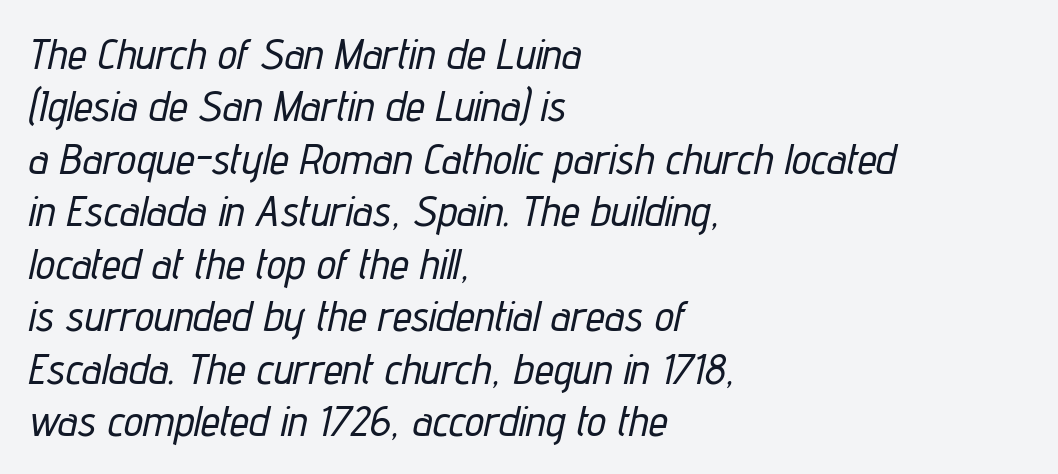
Q: Is the text italic (slanted)? A: Yes, it leans right by about 12 degrees.
Q: Is the text underlined? A: No.
Q: How is the paragraph aligned? A: Left-aligned.
Q: Is the spacing between letters normal or unusually wide? A: Normal.
Q: Width (condensed, normal, or wide)? A: Condensed.
Q: Stroke contrast? A: Low.
Q: x-height? A: Medium.
Q: Monospaced? A: No.
